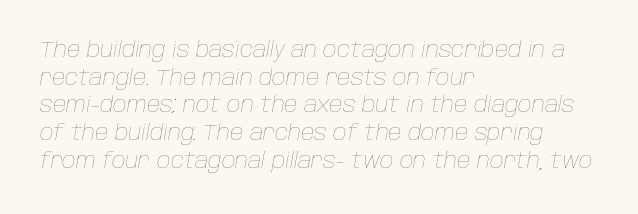
Compared with typical body copy, the letter spacing here is the same. Line spacing here is normal. The gap between lines stays unmarked. The strokes carry an ordinary text weight at most. Emphasis-style slanted type is in use. The lines in this sample share a left origin and differ only in where they stop.
